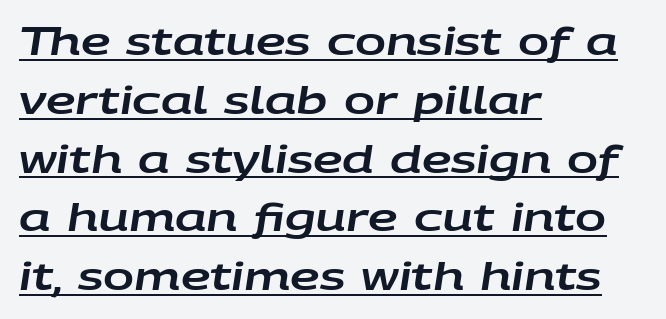
The image shows 37 px wide type, italic (leaning right); set left-aligned, normal line spacing (1.59x), normal letter spacing, underlined; low stroke contrast and a large x-height.
